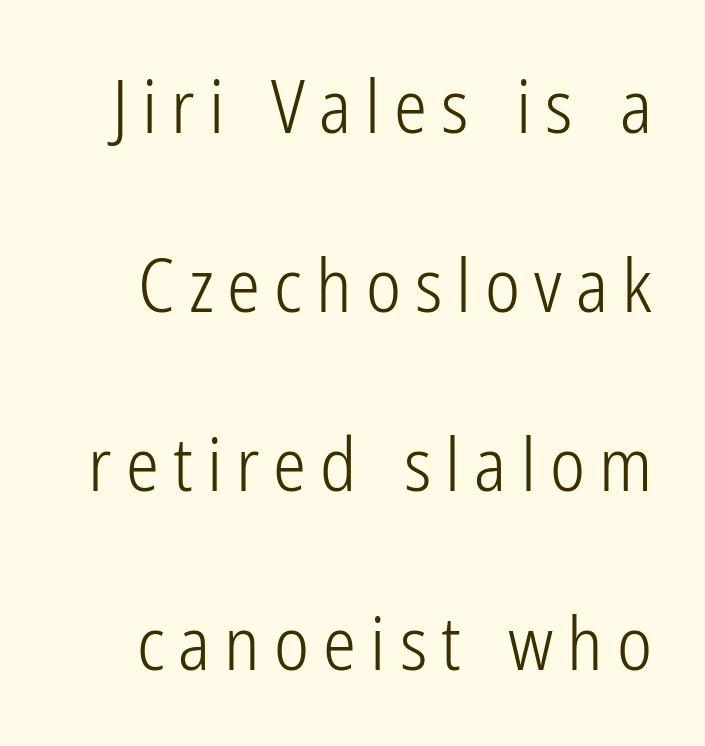
{"serif": "no", "italic": "no", "bold": "no", "weight": "light", "width": "condensed", "stroke_contrast": "low", "x_height": "medium", "monospaced": "no", "underline": "no", "line_spacing": "loose", "line_spacing_ratio": 2.42, "glyph_px": 74}
